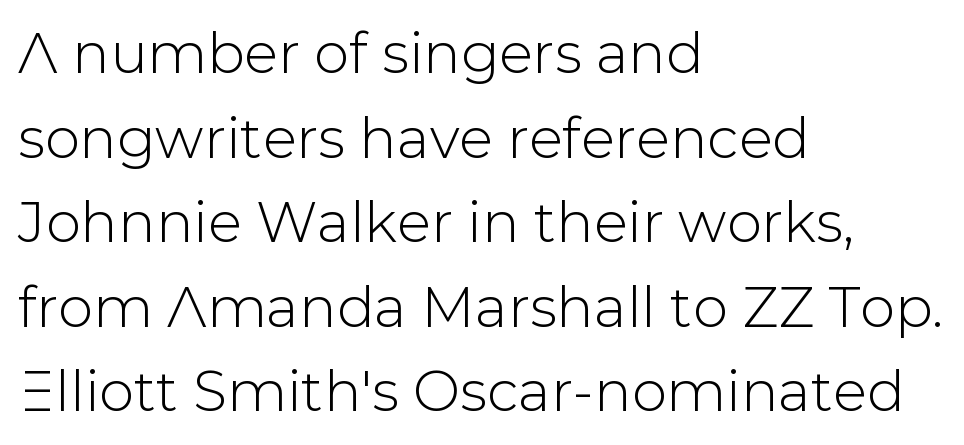
The lines sit at an ordinary, default distance from one another. The lettering holds an erect, upright posture throughout. Underlining? Definitely not there. Line beginnings align vertically; line endings do not. This rendering leaves character spacing at its baseline value. Serif or sans? Sans — the stroke terminals are bare.
